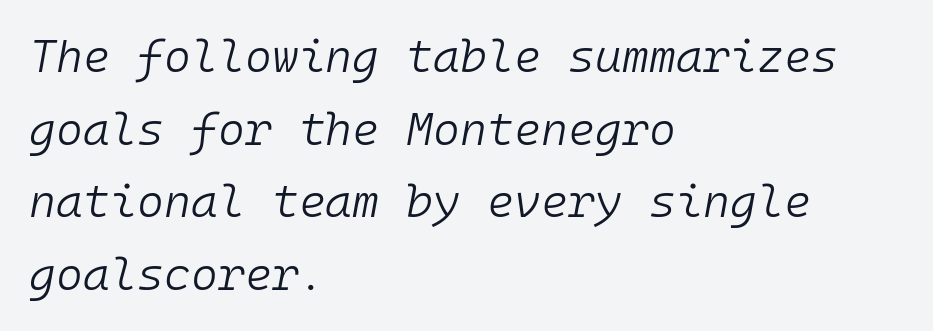
The image shows 46 px light type, italic (leaning right), monospaced; set left-aligned, normal line spacing (1.58x), normal letter spacing, not underlined; low stroke contrast and a medium x-height.
